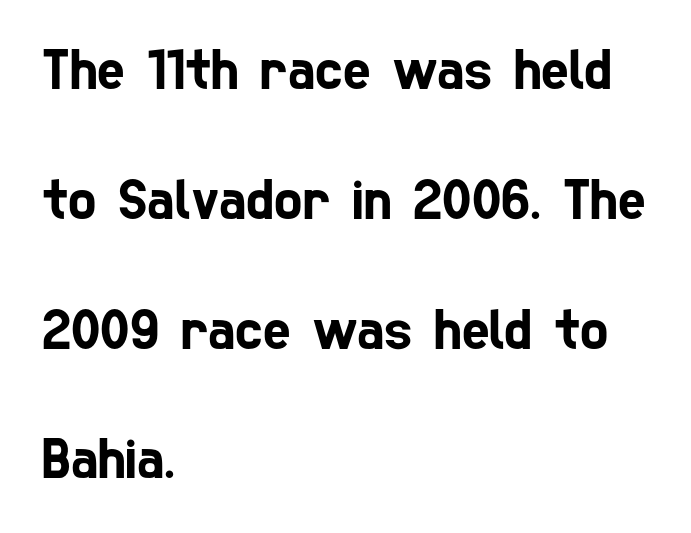
{"serif": "no", "width": "condensed", "stroke_contrast": "low", "x_height": "medium", "monospaced": "no", "underline": "no", "align": "left", "line_spacing": "loose", "line_spacing_ratio": 2.2, "letter_spacing": "normal", "letter_spacing_em": 0.0, "glyph_px": 59}
